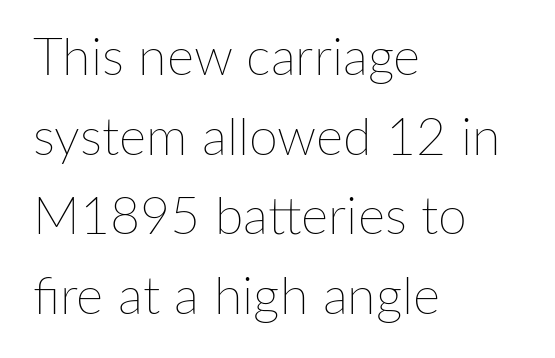
{"italic": "no", "bold": "no", "weight": "thin", "width": "normal", "stroke_contrast": "low", "x_height": "medium", "monospaced": "no", "underline": "no", "align": "left", "line_spacing": "normal", "line_spacing_ratio": 1.53, "letter_spacing": "normal", "letter_spacing_em": 0.0, "glyph_px": 52}
